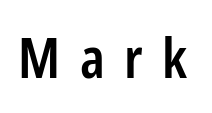
The image shows 56 px semibold, condensed sans-serif type, upright; set unusually wide letter spacing (+0.35 em), not underlined; low stroke contrast and a medium x-height.
